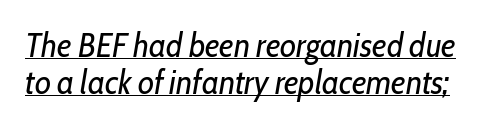
Slanted lettering throughout. Caption: face not bold, strokes unweighted. A typographer would call this underscored text. A typesetter would call this proportional, since set widths differ per character. Spacing between characters is what you'd get straight out of the box.
